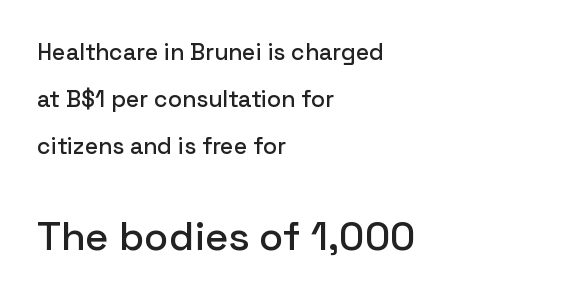
The image shows 40 px sans-serif type, upright; set left-aligned, loose line spacing (2.05x), normal letter spacing, not underlined; the second (bottom) block is 1.74x larger; low stroke contrast and a medium x-height.
